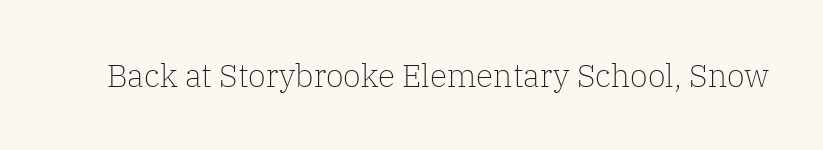
The image shows 32 px light serif type, upright; set normal letter spacing, not underlined; low stroke contrast and a medium x-height.
